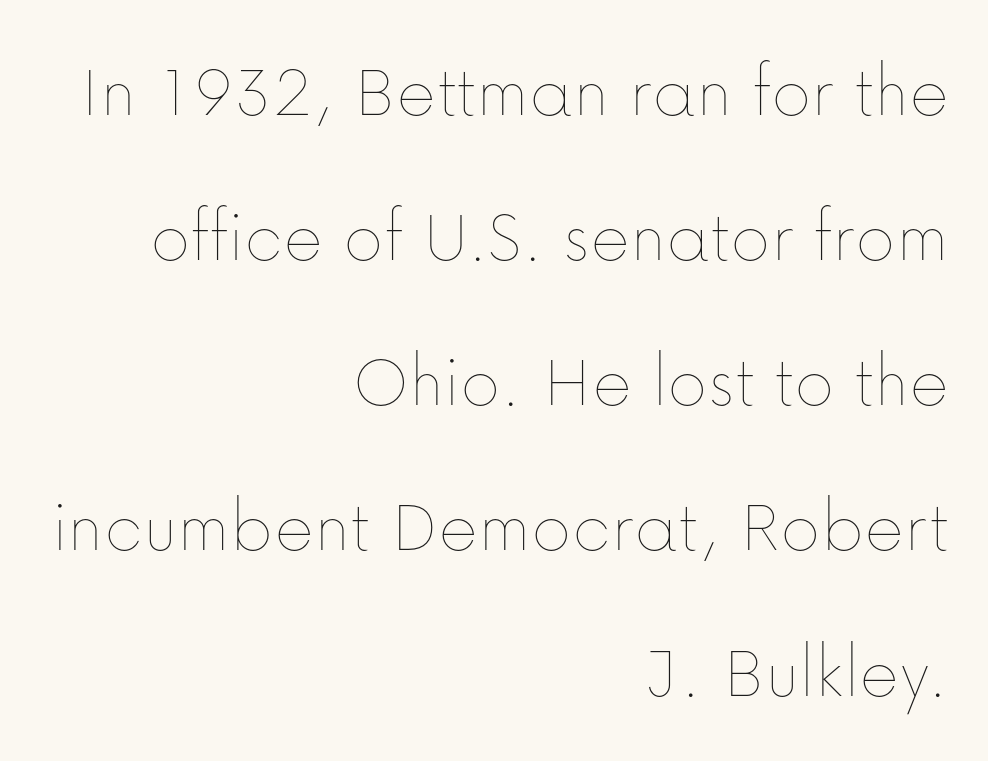
The letters look calm and open, with moderate or lighter stems. Plain, unruled lines of type. Casual observation: everything's shoved over to the right. Summary of vertical rhythm: relaxed, with wide interline spacing. In terms of letterspacing, this is plain default setting. If you drew a line through each stem, it would be perfectly vertical.
